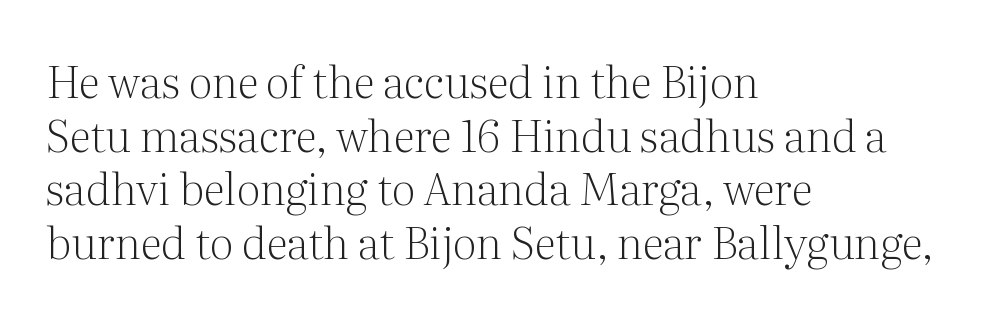
Q: Is the text bold? A: No.
Q: Is the text italic (slanted)? A: No, it is upright.
Q: Is the typeface a serif or a sans-serif typeface? A: Serif.
Q: Is the text underlined? A: No.
Q: How is the paragraph aligned? A: Left-aligned.
Q: Is the spacing between letters normal or unusually wide? A: Normal.
Q: Width (condensed, normal, or wide)? A: Normal.
Q: Stroke contrast? A: Medium.
Q: x-height? A: Medium.
Q: Monospaced? A: No.
